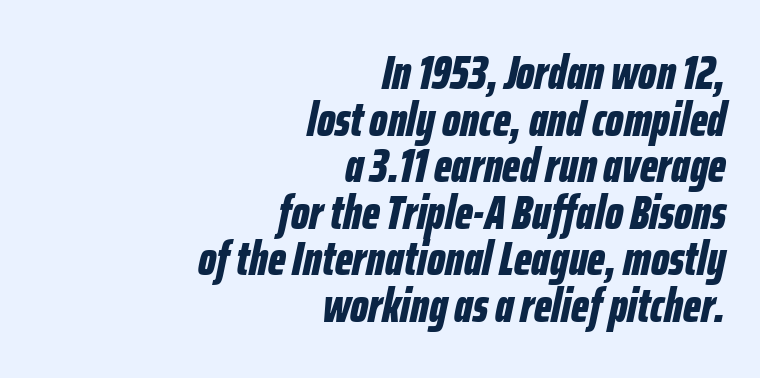
{"italic": "yes", "lean": "right", "slant_degrees": 12, "bold": "yes", "weight": "bold", "width": "condensed", "stroke_contrast": "low", "x_height": "medium", "monospaced": "no", "underline": "no", "align": "right", "line_spacing": "tight", "line_spacing_ratio": 0.97, "letter_spacing": "normal", "letter_spacing_em": 0.0, "glyph_px": 48}
